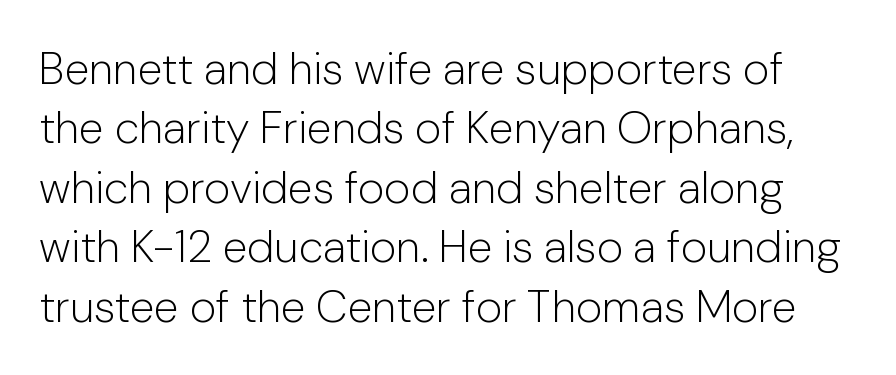
{"serif": "no", "italic": "no", "bold": "no", "weight": "light", "width": "normal", "stroke_contrast": "low", "x_height": "medium", "monospaced": "no", "underline": "no", "line_spacing": "normal", "line_spacing_ratio": 1.32, "letter_spacing": "normal", "letter_spacing_em": 0.0, "glyph_px": 45}
